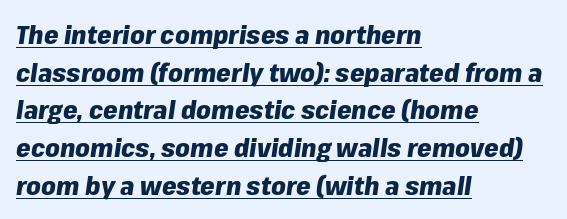
The font is running at its bold setting. Slanted lettering throughout. Nobody touched the tracking dial on this one. Is the block centered? No — it sits flush against the left margin. Line spacing here is normal. This rendering features underlined lettering.
